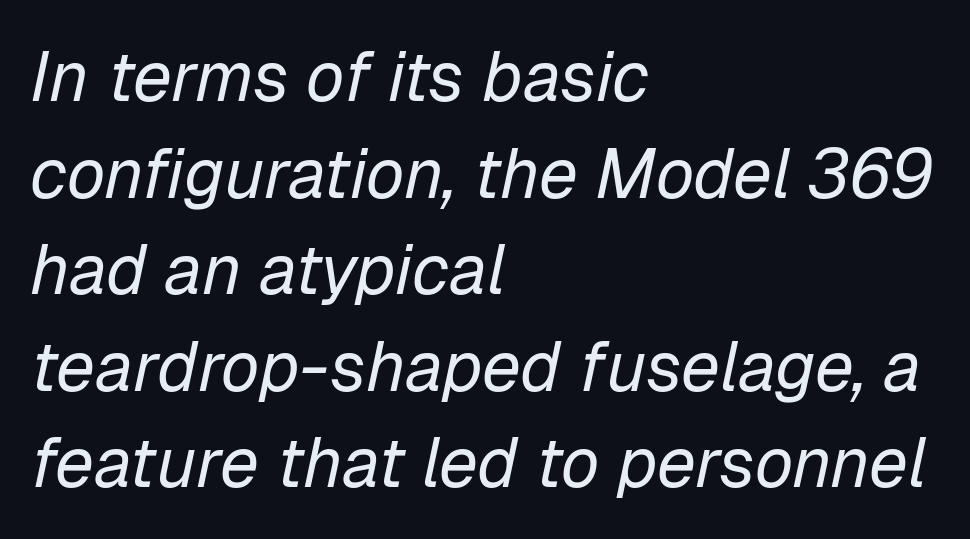
The image shows 70 px regular-weight type, italic (leaning right); set left-aligned, normal line spacing (1.38x), normal letter spacing, not underlined; low stroke contrast and a medium x-height.
